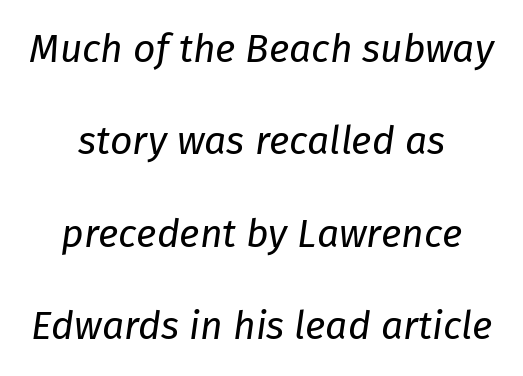
The image shows 39 px regular-weight type, italic (leaning right); set centered, loose line spacing (2.37x), normal letter spacing, not underlined; low stroke contrast and a medium x-height.
